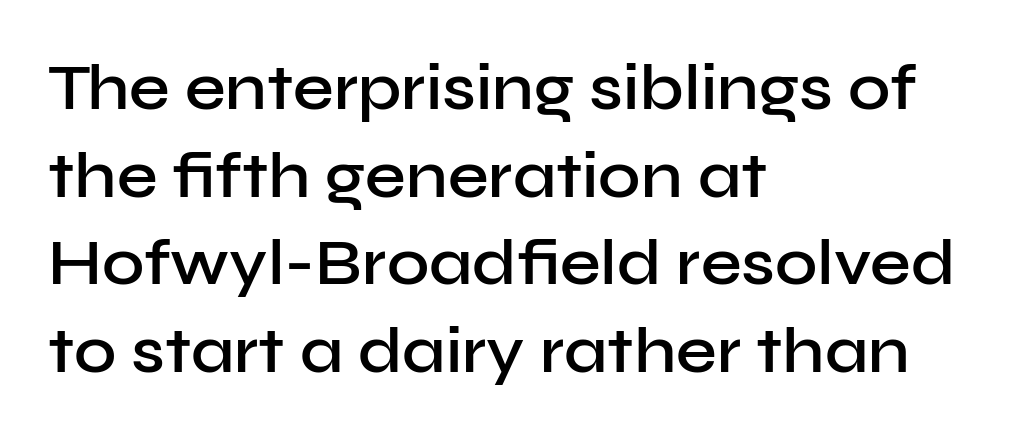
The image shows 65 px semibold sans-serif type, upright; set left-aligned, normal line spacing (1.35x), normal letter spacing, not underlined; low stroke contrast and a medium x-height.
